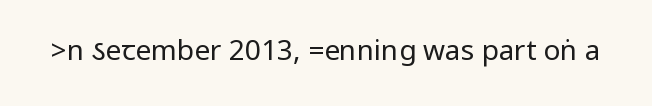
The font sits on the lighter half of the weight spectrum, regular included. Rule under the text: the space is simply empty. You can tell it's not italic because the verticals are truly vertical. Words appear dense and cohesive because spacing is normal.
